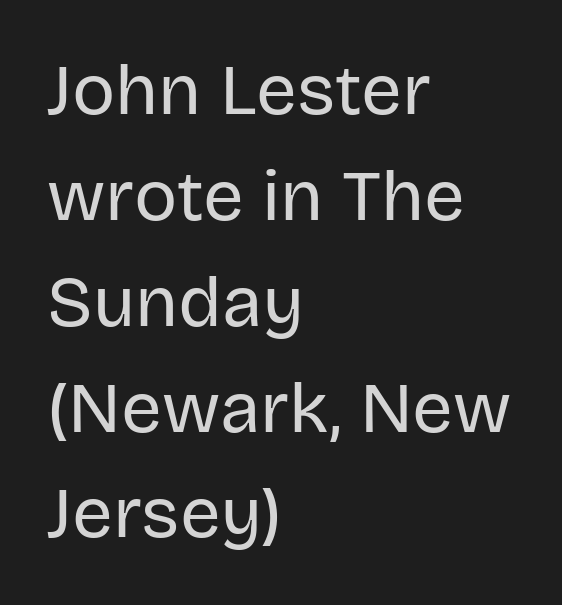
Horizontal bands of white between lines are of average thickness. Upright lettering throughout. The typesetting does not lean heavy: it is not bold. The text was rendered using a sans face with plain stroke endings. Teacher's note: observe the even left margin — that is flush-left alignment. Descenders are the only things crossing below the line.
